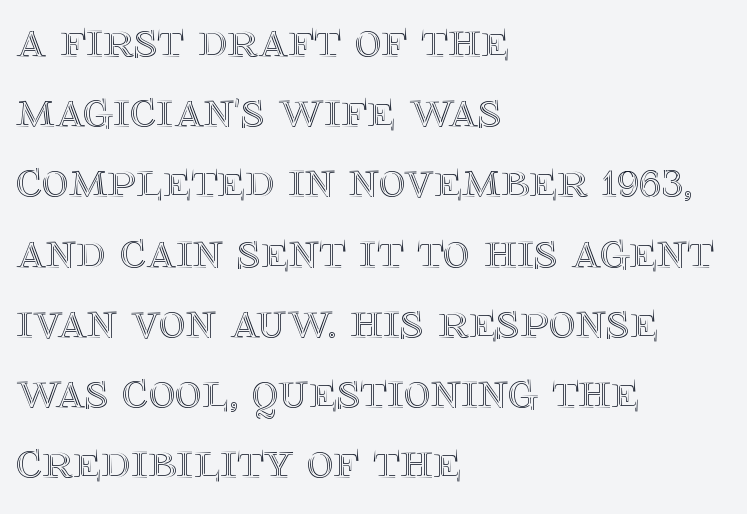
The image shows 52 px text type, upright; set left-aligned, normal line spacing (1.35x), normal letter spacing, not underlined; a large x-height.
